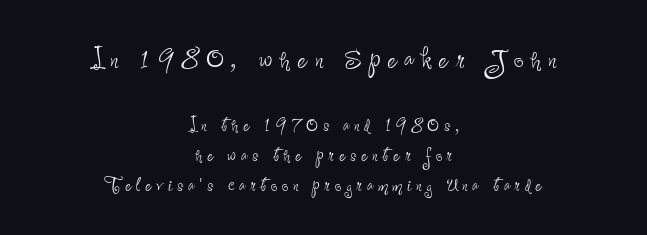
Q: Is the text bold? A: No.
Q: Is the text italic (slanted)? A: Yes.
Q: Is the typeface a serif or a sans-serif typeface? A: Sans-serif.
Q: Is the text underlined? A: No.
Q: How is the paragraph aligned? A: Centered.
Q: Is the spacing between letters normal or unusually wide? A: Unusually wide.
Q: Is the spacing between lines tight, normal or loose? A: Normal.
Q: Which block of text is set in a larger size, the first (top) or the second (bottom)? A: The first (top) one.
Q: Width (condensed, normal, or wide)? A: Condensed.
Q: Stroke contrast? A: Low.
Q: x-height? A: Small.
Q: Monospaced? A: No.
